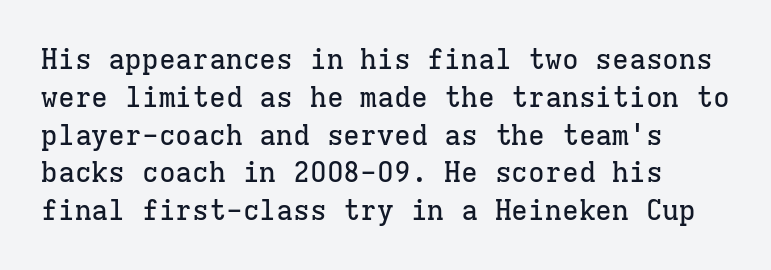
Baseline-to-baseline distance is the conventional proportion of letter height. Each row of text sits above clean, open space. The lettering stays uniformly vertical, giving the passage a roman look. You could count columns in this text — the font is strictly monospaced.
